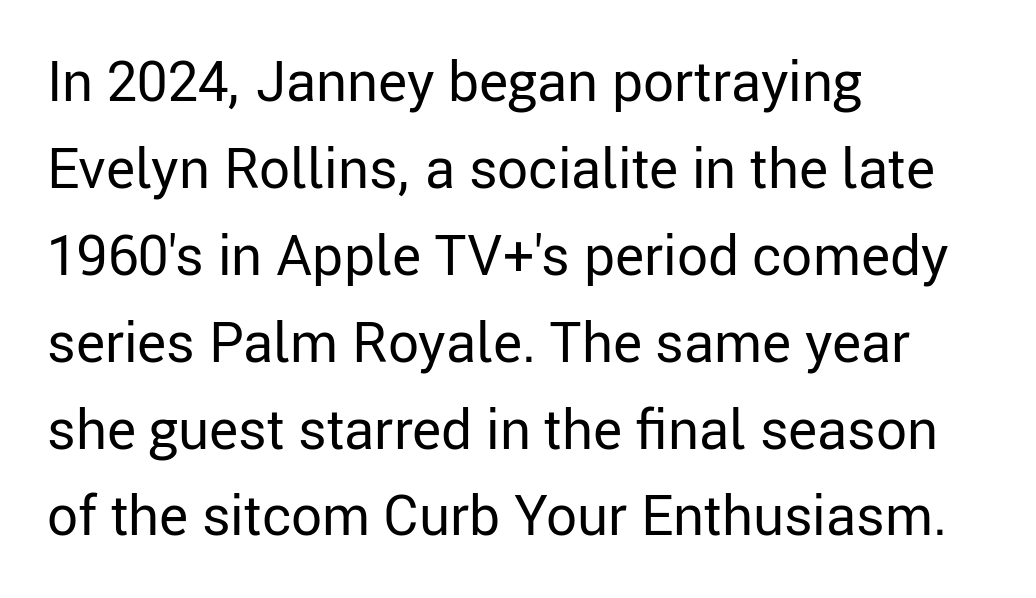
The image shows 55 px regular-weight sans-serif type, upright; set left-aligned, normal line spacing (1.58x), normal letter spacing, not underlined; low stroke contrast and a medium x-height.
